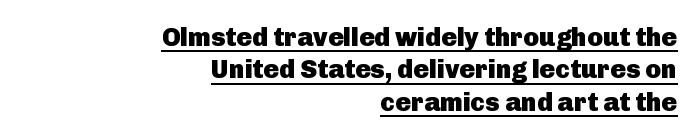
The image shows 26 px bold type, upright; set right-aligned, normal line spacing (1.25x), normal letter spacing, underlined.
